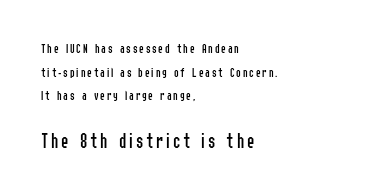
In this sample the second text group is rendered at the bigger scale. Underlining? Definitely not there. Weight: not bold — regular or lighter. A roman cut, with each character standing at attention.
